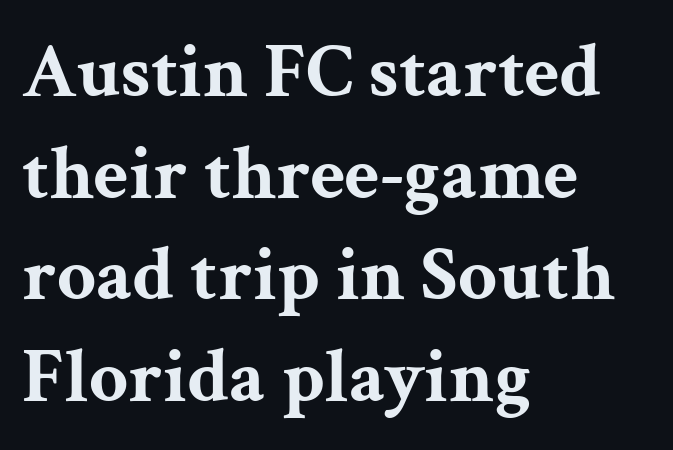
Q: Is the text bold? A: Yes.
Q: Is the text italic (slanted)? A: No, it is upright.
Q: Is the typeface a serif or a sans-serif typeface? A: Serif.
Q: Is the text underlined? A: No.
Q: How is the paragraph aligned? A: Left-aligned.
Q: Is the spacing between letters normal or unusually wide? A: Normal.
Q: Is the spacing between lines tight, normal or loose? A: Normal.
Q: Width (condensed, normal, or wide)? A: Wide.
Q: Stroke contrast? A: Medium.
Q: x-height? A: Medium.
Q: Monospaced? A: No.
